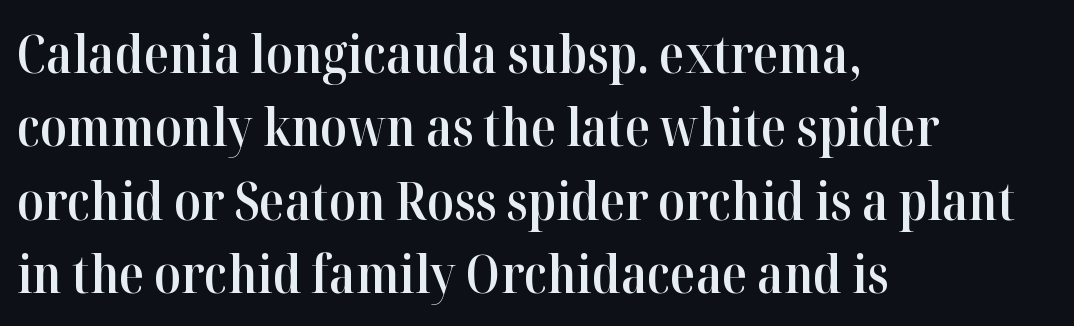
{"serif": "yes", "italic": "no", "bold": "semi", "weight": "semibold", "width": "normal", "stroke_contrast": "high", "x_height": "medium", "monospaced": "no", "underline": "no", "align": "left", "line_spacing": "normal", "line_spacing_ratio": 1.41, "letter_spacing": "normal", "letter_spacing_em": 0.0, "glyph_px": 52}
